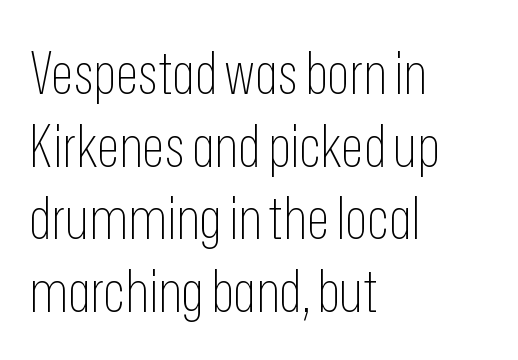
{"serif": "no", "italic": "no", "bold": "no", "weight": "thin", "width": "condensed", "stroke_contrast": "low", "x_height": "medium", "monospaced": "no", "underline": "no", "align": "left", "line_spacing_ratio": 1.23, "letter_spacing": "normal", "letter_spacing_em": 0.0, "glyph_px": 59}
